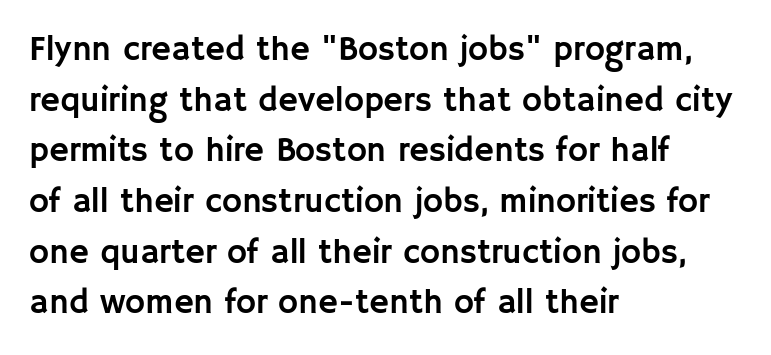
The image shows 34 px sans-serif type, upright; set left-aligned, normal line spacing (1.49x), normal letter spacing, not underlined; low stroke contrast and a large x-height.
